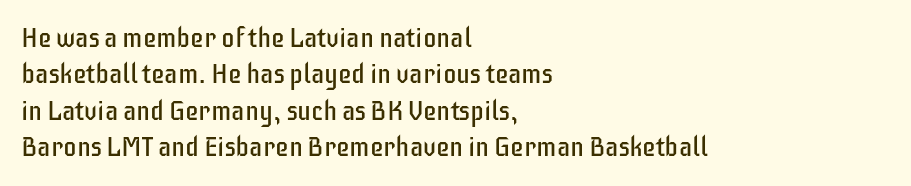
{"italic": "no", "bold": "no", "underline": "no", "align": "left", "line_spacing": "normal", "line_spacing_ratio": 1.35, "letter_spacing": "normal", "letter_spacing_em": 0.0, "glyph_px": 27}
